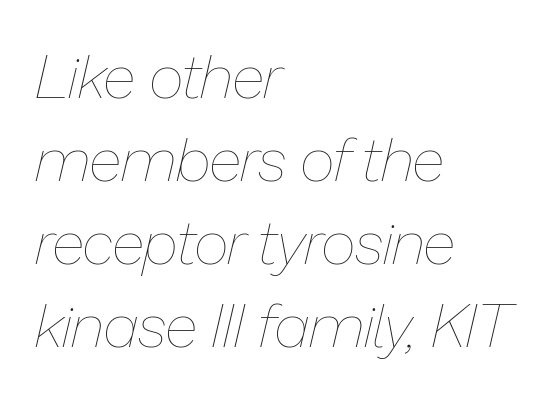
{"italic": "yes", "lean": "right", "slant_degrees": 13, "bold": "no", "weight": "thin", "width": "normal", "stroke_contrast": "low", "x_height": "medium", "monospaced": "no", "underline": "no", "align": "left", "line_spacing": "normal", "line_spacing_ratio": 1.36, "letter_spacing": "normal", "letter_spacing_em": 0.0, "glyph_px": 61}
